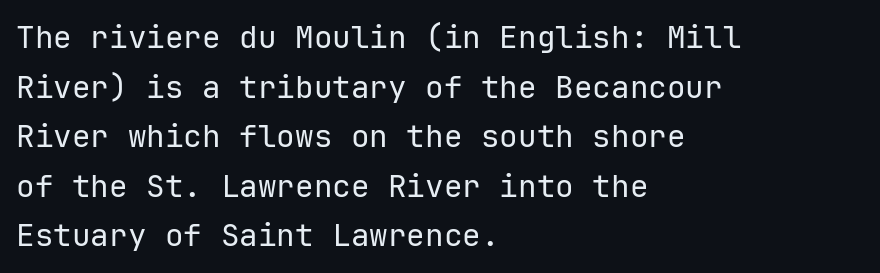
The image shows 31 px regular-weight sans-serif type, upright; set left-aligned, normal line spacing (1.6x), normal letter spacing, not underlined; low stroke contrast and a medium x-height.
